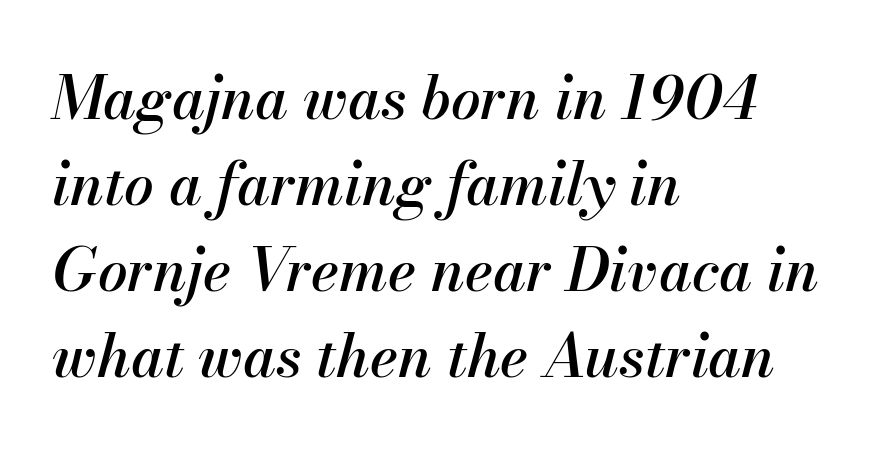
If you drew a line through each stem, it would be angled. These lines stack with their left ends in a neat column. Any mark beneath the type? The region is blank. Leading matches the norm, producing a regular column.
